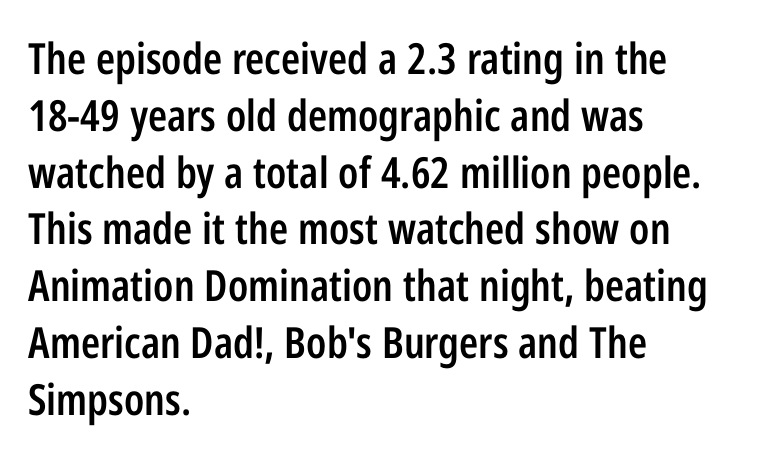
Notice how descenders clear the ascenders below comfortably — that's standard leading. No extra tracking has been applied to these lines. In terms of letterform style, serifs are entirely absent. When letters stand straight like this, we call the style roman or upright. Underlining? Definitely not there. The letters are semibold — heavier than regular but short of a full bold.
